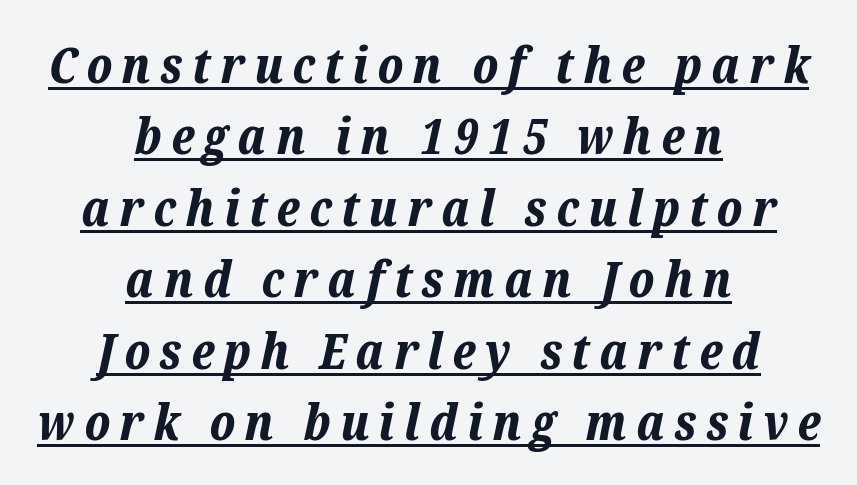
What's the leading like? Ordinary, nothing unusual. The specimen reads as italic at a glance. Students, this is bold: see how much ink each stroke carries. Each letter keeps its own natural width here, so spacing adapts to shape.
